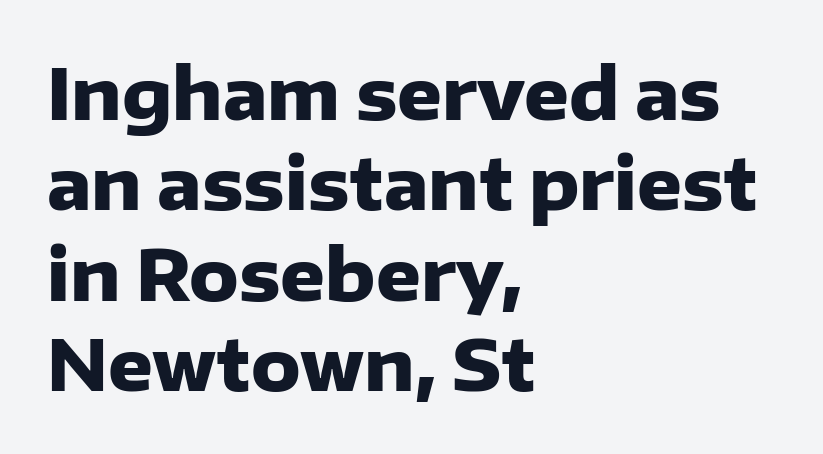
Q: Is the text bold? A: Yes.
Q: Is the text italic (slanted)? A: No, it is upright.
Q: Is the typeface a serif or a sans-serif typeface? A: Sans-serif.
Q: Is the text underlined? A: No.
Q: How is the paragraph aligned? A: Left-aligned.
Q: Is the spacing between letters normal or unusually wide? A: Normal.
Q: Is the spacing between lines tight, normal or loose? A: Normal.
Q: Width (condensed, normal, or wide)? A: Normal.
Q: Stroke contrast? A: Low.
Q: x-height? A: Medium.
Q: Monospaced? A: No.
